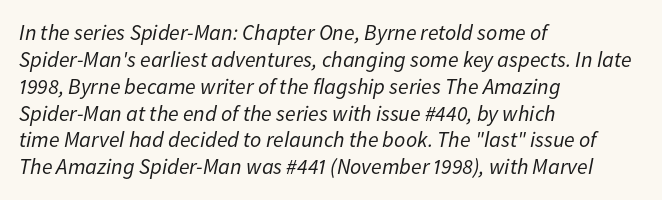
Heaviness? Minimal to ordinary, like unemphasized prose. Leftover space on each line is placed entirely after the last word. The string is rendered with underlining switched off. It's the slanting kind of type. Default kerning and tracking; the words read as compact shapes.
